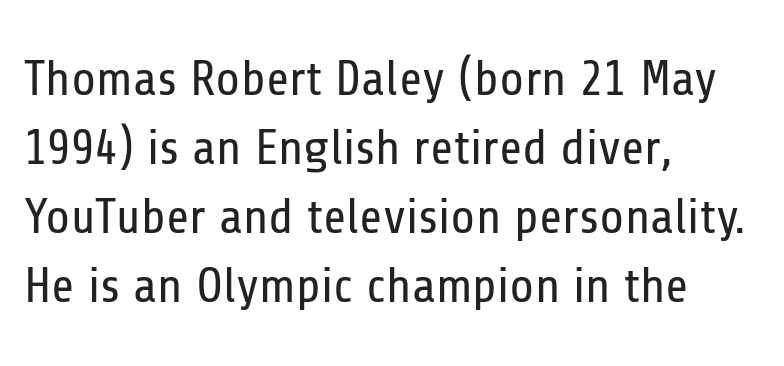
Proportional: the letters do not fall into vertical columns. This sample uses an upright cut, with every glyph sitting square on the baseline. Stroke terminals: plain, sans-serif. Stroke mass is kept to a normal reading level or below. Glyph-to-glyph distance matches everyday printed text.
